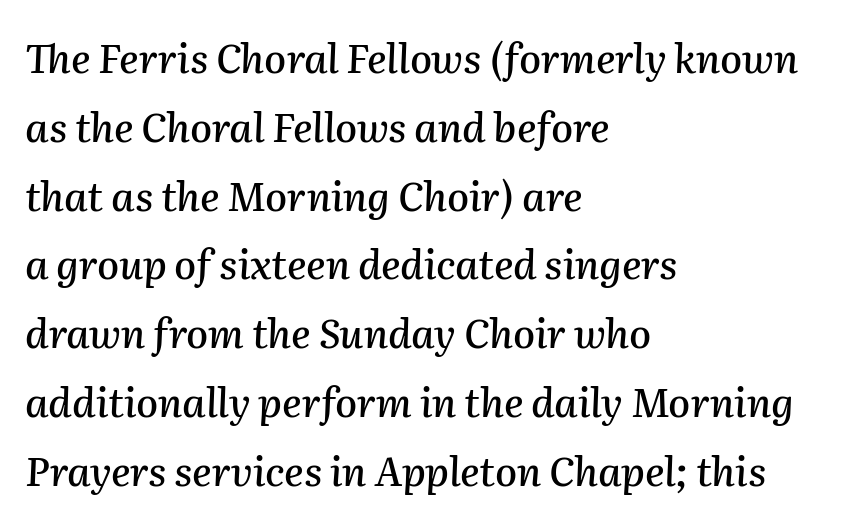
Spacing between characters is what you'd get straight out of the box. Italic: yes, the glyphs are oblique. The text block is weighted toward the left margin, trailing off unevenly rightward. The space beneath each line is pristine and unruled.
